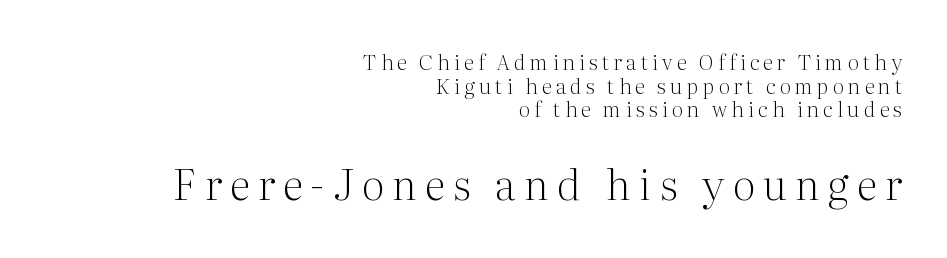
Has an underline been added? It has not. Look at the bottom of the vertical strokes: they flare into serifs here. These lines are set flush right with a ragged left edge. Letters have the restrained weight of plain body copy at most. These lines were composed using upright roman letters.
